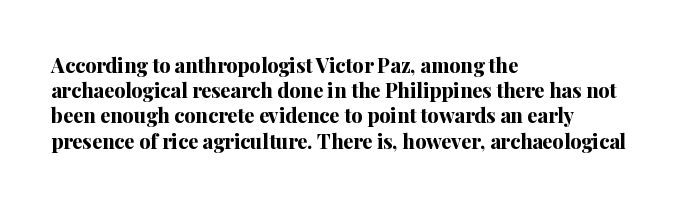
The image shows 20 px bold type, upright; set left-aligned, normal line spacing (1.26x), normal letter spacing, not underlined.
